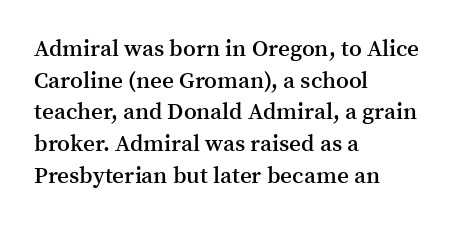
Q: Is the text bold? A: Semi-bold.
Q: Is the text italic (slanted)? A: No, it is upright.
Q: Is the text underlined? A: No.
Q: How is the paragraph aligned? A: Left-aligned.
Q: Is the spacing between letters normal or unusually wide? A: Normal.
Q: Is the spacing between lines tight, normal or loose? A: Normal.
